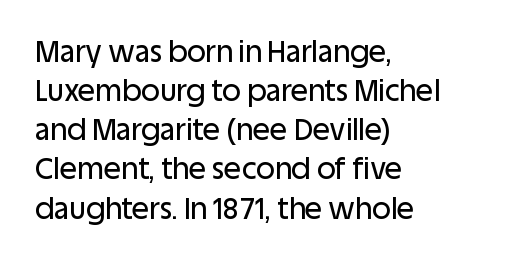
{"serif": "no", "italic": "no", "width": "normal", "stroke_contrast": "low", "x_height": "large", "monospaced": "no", "underline": "no", "align": "left", "line_spacing": "normal", "line_spacing_ratio": 1.35, "letter_spacing": "normal", "letter_spacing_em": 0.0, "glyph_px": 29}
